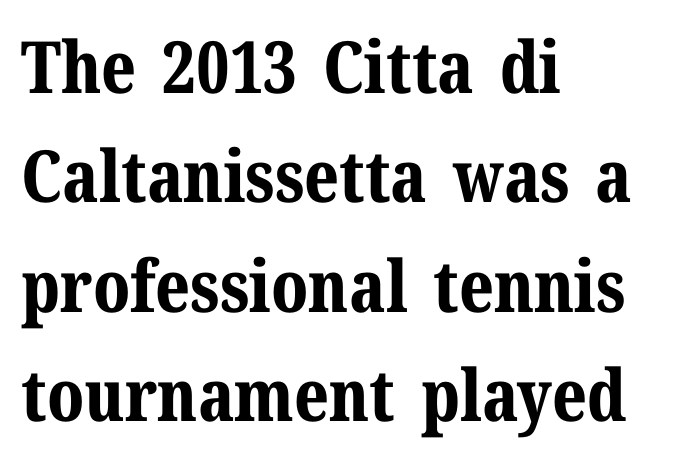
{"serif": "yes", "italic": "no", "bold": "yes", "weight": "bold", "width": "normal", "stroke_contrast": "medium", "x_height": "medium", "monospaced": "no", "underline": "no", "align": "left", "line_spacing": "normal", "line_spacing_ratio": 1.52, "letter_spacing": "normal", "letter_spacing_em": 0.0, "glyph_px": 72}
